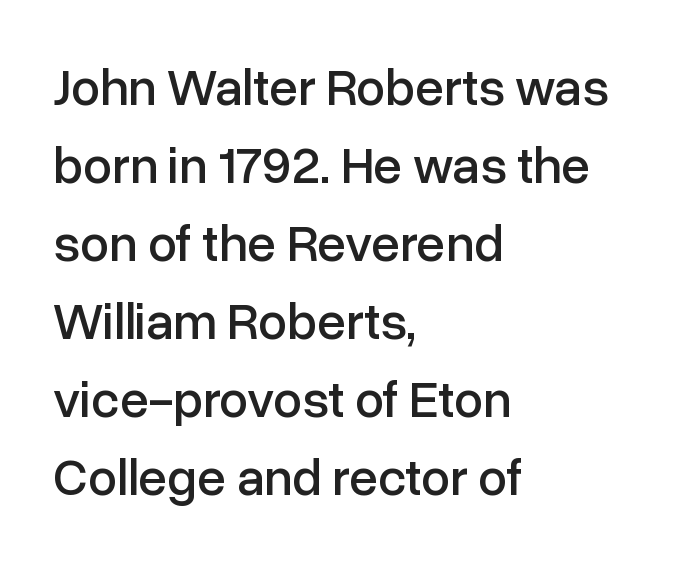
The rows are spaced the way most documents space them. The typesetter chose a ragged-right arrangement here. The text was rendered using a sans face with plain stroke endings. These lines are rendered in a variable-pitch font. Characters remain perfectly vertical along every line.
